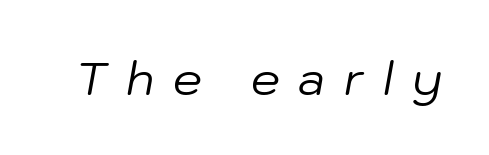
The image shows 46 px regular-weight type, italic (leaning right); set unusually wide letter spacing (+0.4 em), not underlined; low stroke contrast and a medium x-height.
